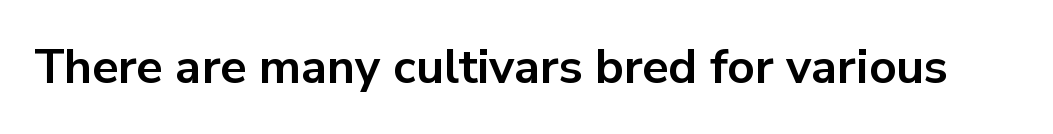
Q: Is the text bold? A: Yes.
Q: Is the text italic (slanted)? A: No, it is upright.
Q: Is the typeface a serif or a sans-serif typeface? A: Sans-serif.
Q: Is the text underlined? A: No.
Q: Is the spacing between letters normal or unusually wide? A: Normal.
Q: Width (condensed, normal, or wide)? A: Normal.
Q: Stroke contrast? A: Low.
Q: x-height? A: Medium.
Q: Monospaced? A: No.
